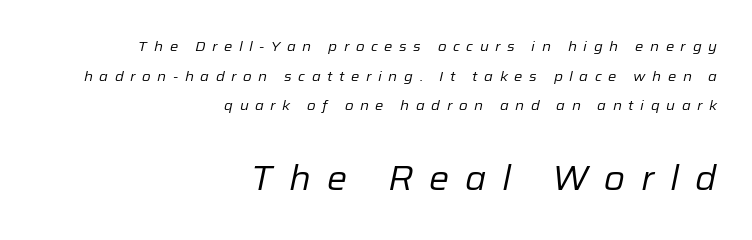
Compare the two chunks: the lower has the greater cap height. Stroke thickness stays within the range of a standard reading face or lighter. Do the characters align in a grid? No, the font is proportional. The axis of the letterforms is tilted away from vertical. The letters are spread apart with noticeably loose tracking.
